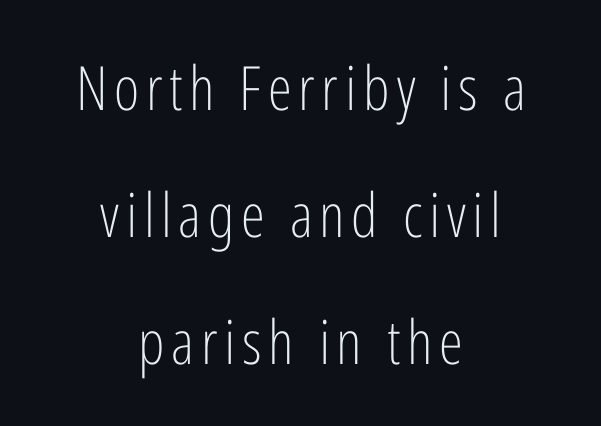
The lines are quadded center. This rendering features lettering with no underline. Does the lettering tilt? It doesn't — this is upright. Does the type have serifs? No, each stem ends abruptly. A quiet, ordinary-to-light weight characterises the typeface.
